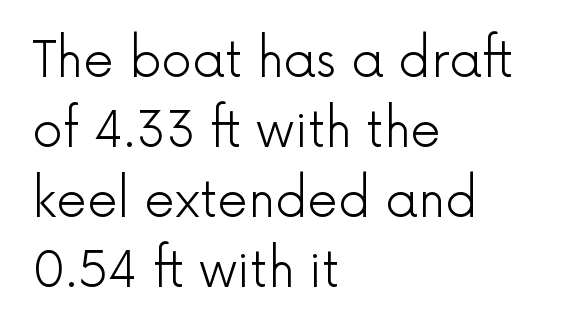
The image shows 48 px light sans-serif type, upright; set left-aligned, normal line spacing (1.46x), normal letter spacing, not underlined; a medium x-height.
